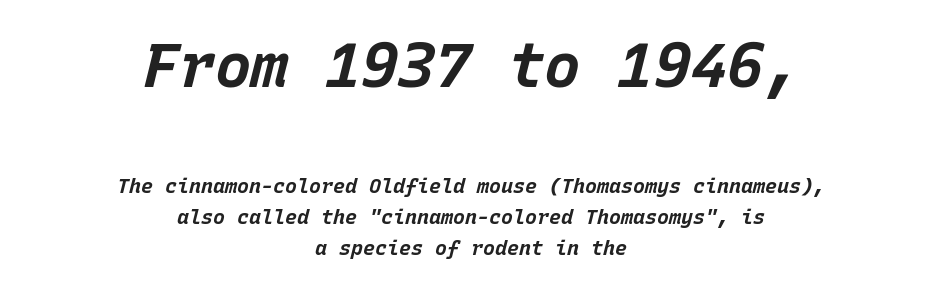
The image shows 61 px bold type, italic (leaning right), monospaced; set centered, normal line spacing (1.57x), normal letter spacing, not underlined; the first (top) block is 3.05x larger; low stroke contrast and a large x-height.
